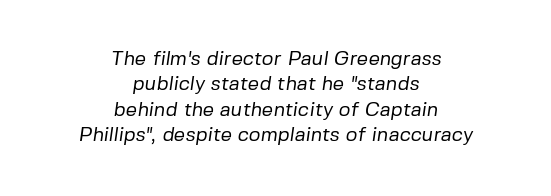
{"bold": "no", "underline": "no", "align": "center", "line_spacing": "normal", "line_spacing_ratio": 1.27, "letter_spacing": "normal", "letter_spacing_em": 0.0, "glyph_px": 20}
